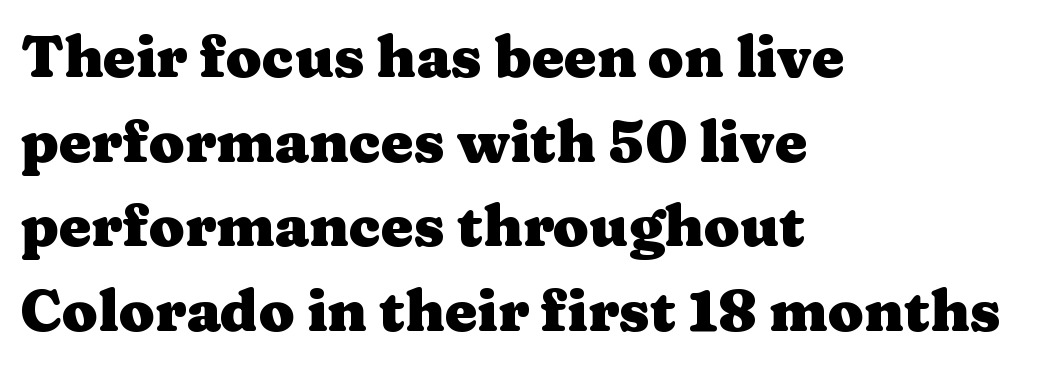
Compared with typical paragraphs, the rows here are spaced about the same. The letters stand upright; this is a roman face. To sum up the face: it has serifs. Honestly, there is no underline to notice here at all.
